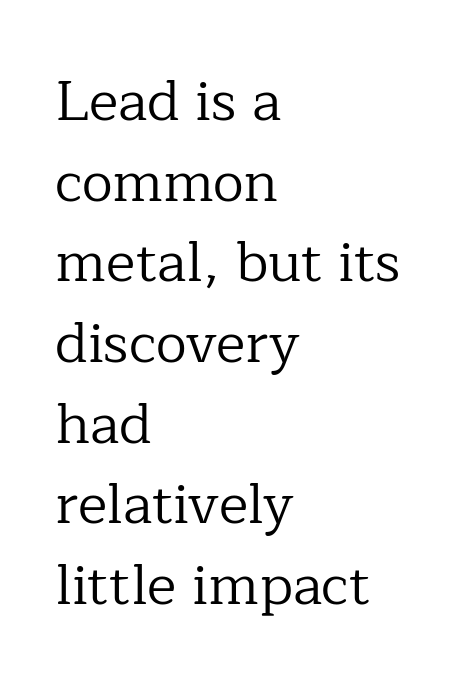
The passage shown is typeset with a serif family. Stems here are at most as thick as an everyday book face. How would I describe the line gaps? Plain and ordinary. These lines stack with their left ends in a neat column. This sample has the flowing, uneven cadence of proportional lettering.
